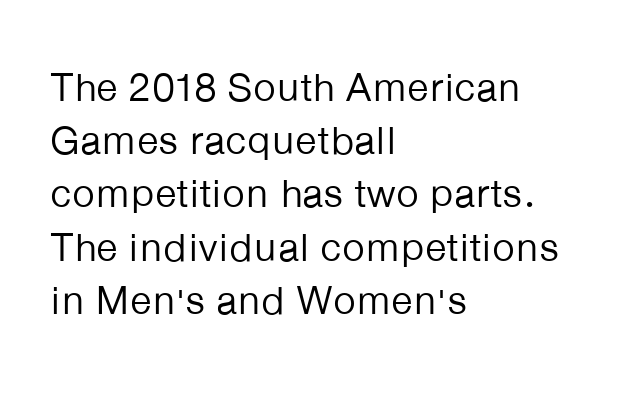
The image shows 40 px regular-weight sans-serif type, upright; set left-aligned, normal line spacing (1.33x), normal letter spacing, not underlined; low stroke contrast and a medium x-height.
